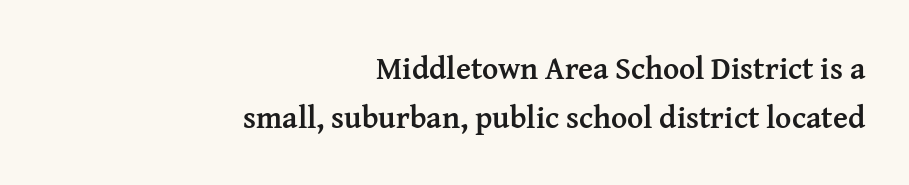
The image shows 31 px semibold serif type, upright; set right-aligned, normal line spacing (1.59x), normal letter spacing, not underlined; medium stroke contrast and a medium x-height.
